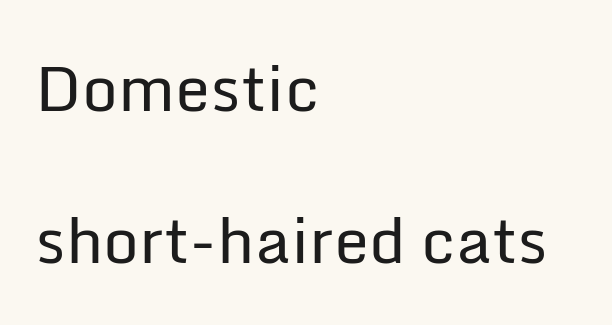
Q: Is the text bold? A: No.
Q: Is the text italic (slanted)? A: No, it is upright.
Q: Is the typeface a serif or a sans-serif typeface? A: Sans-serif.
Q: Is the text underlined? A: No.
Q: How is the paragraph aligned? A: Left-aligned.
Q: Is the spacing between letters normal or unusually wide? A: Normal.
Q: Is the spacing between lines tight, normal or loose? A: Loose.
Q: Width (condensed, normal, or wide)? A: Normal.
Q: Stroke contrast? A: Low.
Q: x-height? A: Medium.
Q: Monospaced? A: No.
